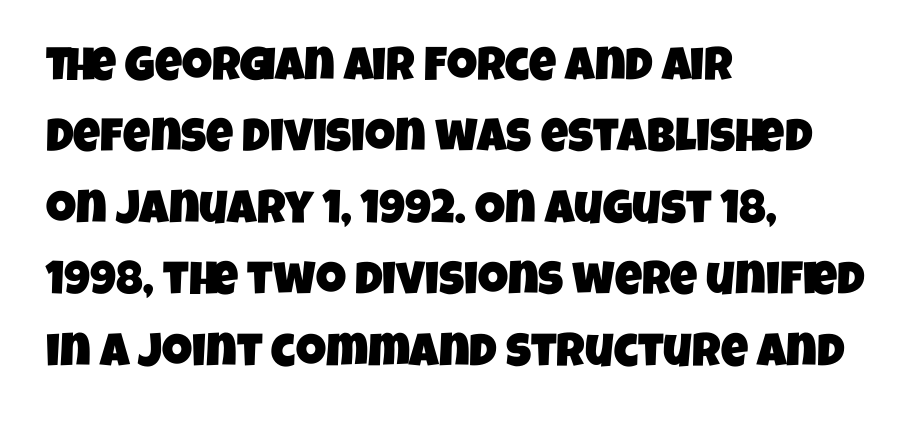
The characters display no serif detailing; their extremities are plain. Compared with typical body copy, the letter spacing here is the same. The paragraph shown leans on its left margin. The space between consecutive lines is moderate. The words here are not underlined. Note the varied advance widths — an 'i' is clearly narrower than an 'm'.
